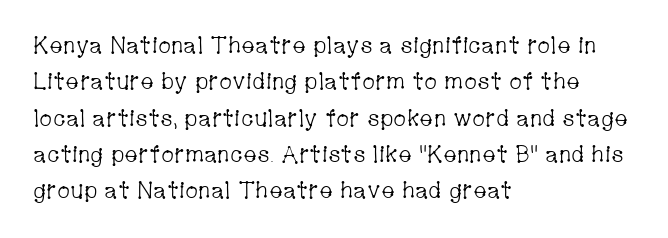
Q: Is the text bold? A: No.
Q: Is the text italic (slanted)? A: No, it is upright.
Q: Is the text underlined? A: No.
Q: How is the paragraph aligned? A: Left-aligned.
Q: Is the spacing between letters normal or unusually wide? A: Normal.
Q: Is the spacing between lines tight, normal or loose? A: Normal.
